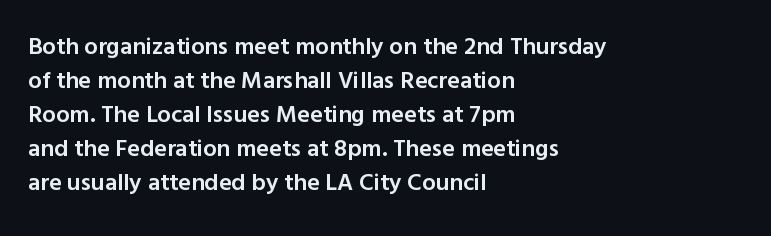
Bold? Not quite — semibold, heavier than regular but stopping short. Caption: standard tracking, unaltered. The setting favours the left margin, as ordinary paragraphs usually do. Leading matches the norm, producing a regular column. If you drew a line through each stem, it would be perfectly vertical. Bare-footed words on every line.
